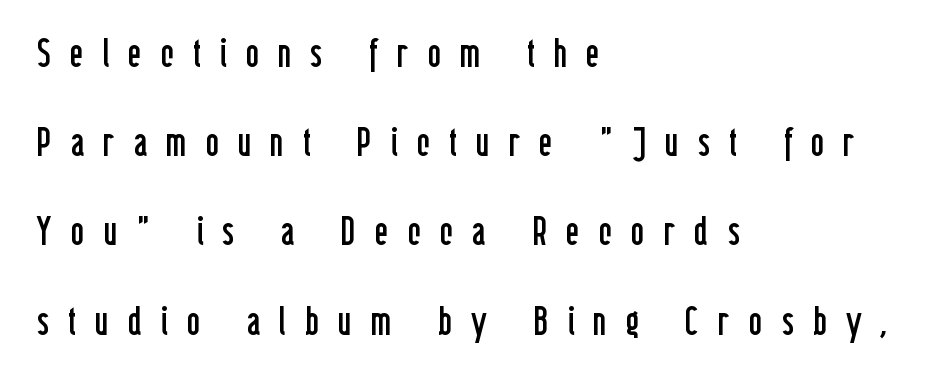
These lines are rendered in a variable-pitch font. There is plenty of visible air inserted between adjacent glyphs. Weight: not bold — regular or lighter. Glance below the letters and you will spot only blank space. All the whitespace from short lines collects on the right. Leading: increased.
